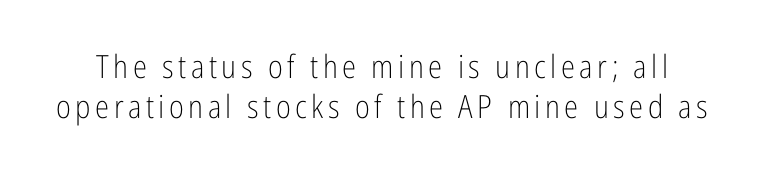
Stroke mass is kept to a normal reading level or below. The characters display no serif detailing; their extremities are plain. Style check: upright. Think of a printed novel: that variable character pitch is what you see here. The specimen omits any rule beneath the text block's lines.
